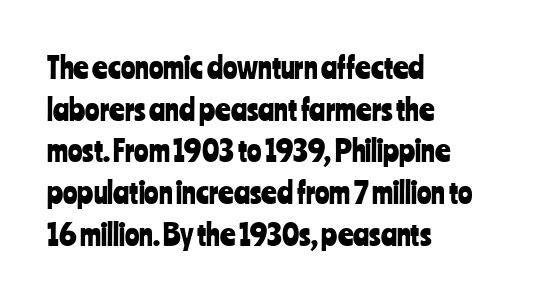
The image shows 30 px condensed sans-serif type, upright; set left-aligned, normal line spacing (1.39x), normal letter spacing, not underlined; low stroke contrast and a medium x-height.
